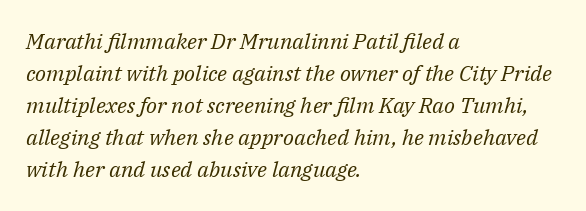
{"italic": "yes", "lean": "right", "slant_degrees": 14, "bold": "no", "underline": "no", "align": "left", "line_spacing": "normal", "line_spacing_ratio": 1.46, "letter_spacing": "normal", "letter_spacing_em": 0.0, "glyph_px": 22}
